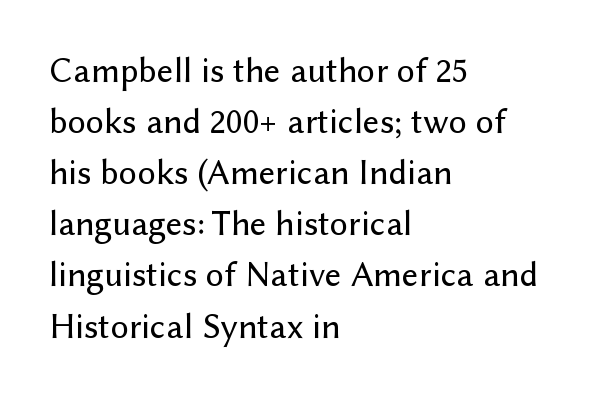
The image shows 36 px sans-serif type, upright; set left-aligned, normal line spacing (1.42x), normal letter spacing, not underlined; low stroke contrast and a medium x-height.
